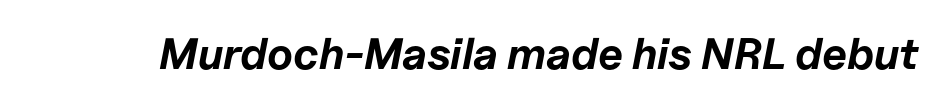
Q: Is the text bold? A: Yes.
Q: Is the text italic (slanted)? A: Yes, it leans right by about 11 degrees.
Q: Is the text underlined? A: No.
Q: Is the spacing between letters normal or unusually wide? A: Normal.
Q: Width (condensed, normal, or wide)? A: Normal.
Q: Stroke contrast? A: Low.
Q: x-height? A: Medium.
Q: Monospaced? A: No.
